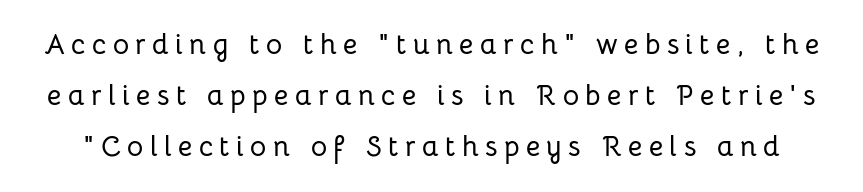
{"serif": "no", "italic": "no", "width": "normal", "stroke_contrast": "low", "x_height": "medium", "monospaced": "no", "underline": "no", "line_spacing_ratio": 1.83, "letter_spacing": "wide", "letter_spacing_em": 0.23, "glyph_px": 28}
